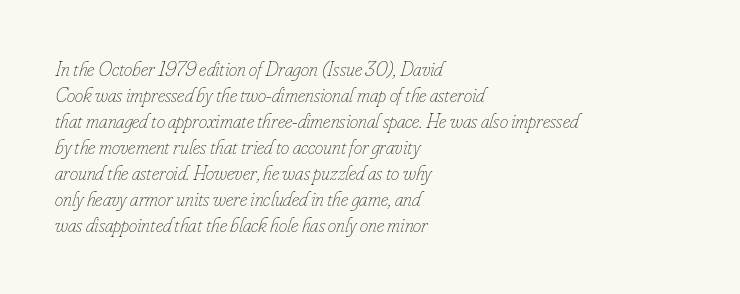
Compared with typical body copy, the letter spacing here is the same. Short and long lines alike share a common starting point at left. A light-to-regular cut is what we see here. Italic: yes, the glyphs are oblique. Underline: absent.
